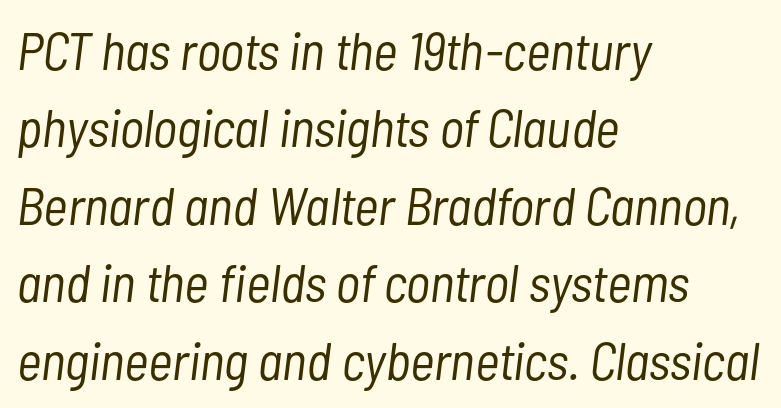
{"italic": "yes", "lean": "right", "slant_degrees": 7, "bold": "no", "weight": "light", "width": "condensed", "stroke_contrast": "low", "x_height": "medium", "monospaced": "no", "underline": "no", "align": "left", "line_spacing": "normal", "line_spacing_ratio": 1.46, "letter_spacing": "normal", "letter_spacing_em": 0.0, "glyph_px": 53}
